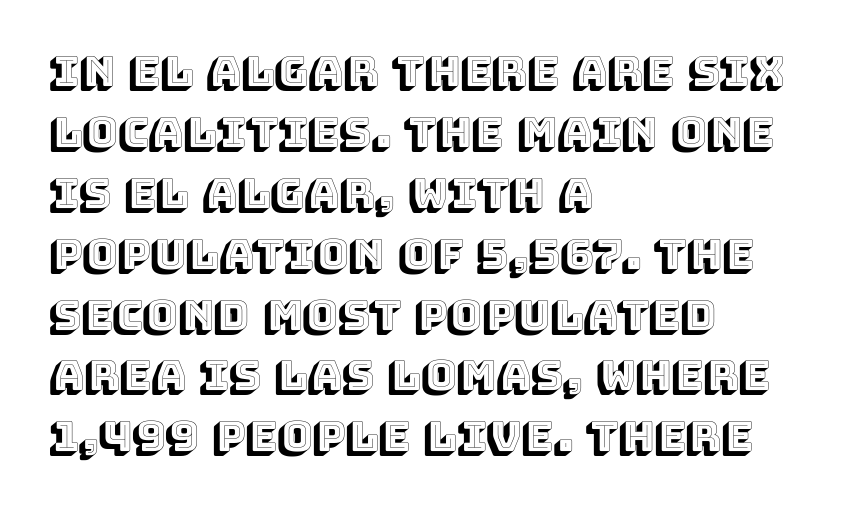
Q: Is the text italic (slanted)? A: No, it is upright.
Q: Is the text underlined? A: No.
Q: How is the paragraph aligned? A: Left-aligned.
Q: Is the spacing between letters normal or unusually wide? A: Normal.
Q: Is the spacing between lines tight, normal or loose? A: Normal.
Q: Width (condensed, normal, or wide)? A: Normal.
Q: x-height? A: Large.
Q: Monospaced? A: No.
